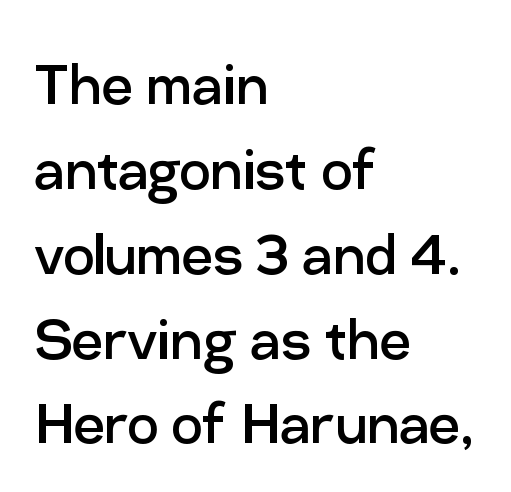
The image shows 69 px regular-weight sans-serif type, upright; set left-aligned, line spacing 1.23x, normal letter spacing, not underlined; low stroke contrast and a medium x-height.
